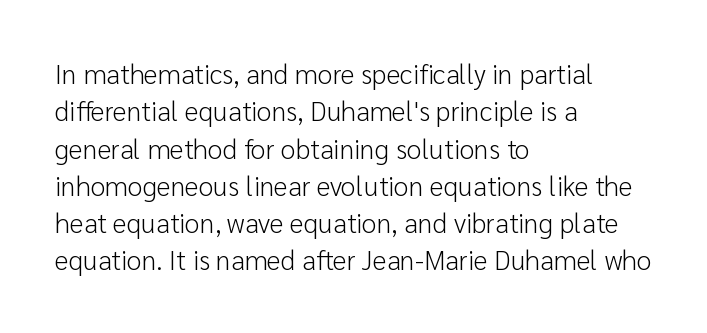
Interline gaps are of average width in this sample. Inter-character spacing is left at the font's built-in metrics. If you drew a line through each stem, it would be perfectly vertical. Words float on clear page, feet unadorned. Each line starts at the same left margin while the right side varies.
